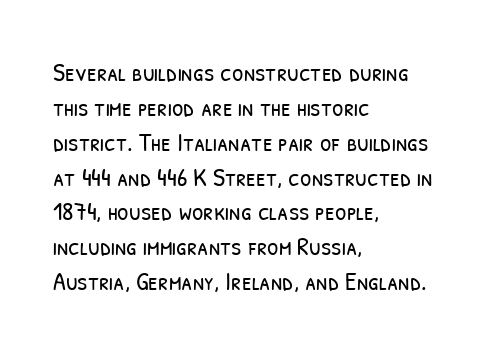
The gap between lines stays unmarked. Words appear dense and cohesive because spacing is normal. Is there much room between lines? A standard amount, neither cramped nor airy. The rag falls on the right side of this text block. Vertical stems look standard width or narrower in stroke.
